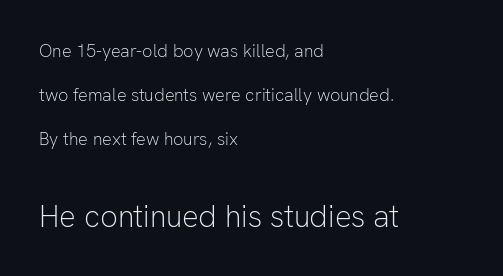
Q: Is the text bold? A: No.
Q: Is the text italic (slanted)? A: No, it is upright.
Q: Is the typeface a serif or a sans-serif typeface? A: Sans-serif.
Q: Is the text underlined? A: No.
Q: How is the paragraph aligned? A: Left-aligned.
Q: Is the spacing between letters normal or unusually wide? A: Normal.
Q: Is the spacing between lines tight, normal or loose? A: Loose.
Q: Which block of text is set in a larger size, the first (top) or the second (bottom)? A: The second (bottom) one.
Q: Width (condensed, normal, or wide)? A: Normal.
Q: Stroke contrast? A: Low.
Q: x-height? A: Medium.
Q: Monospaced? A: No.
